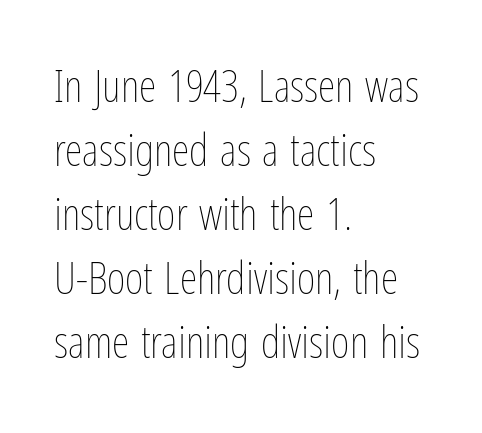
Q: Is the text bold? A: No.
Q: Is the text italic (slanted)? A: No, it is upright.
Q: Is the text underlined? A: No.
Q: How is the paragraph aligned? A: Left-aligned.
Q: Is the spacing between letters normal or unusually wide? A: Normal.
Q: Is the spacing between lines tight, normal or loose? A: Normal.
Q: Width (condensed, normal, or wide)? A: Condensed.
Q: Stroke contrast? A: Low.
Q: x-height? A: Medium.
Q: Monospaced? A: No.
